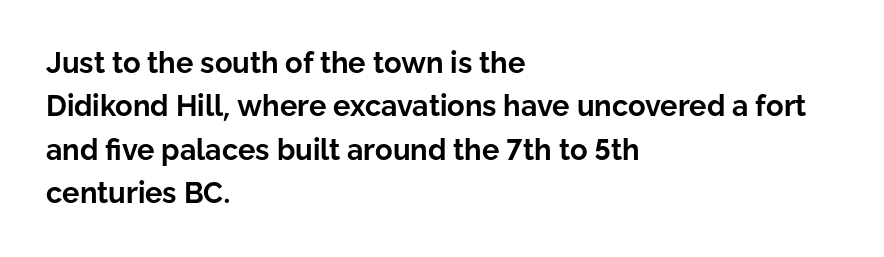
The image shows 29 px bold sans-serif type, upright; set left-aligned, normal line spacing (1.5x), normal letter spacing, not underlined; low stroke contrast and a medium x-height.
